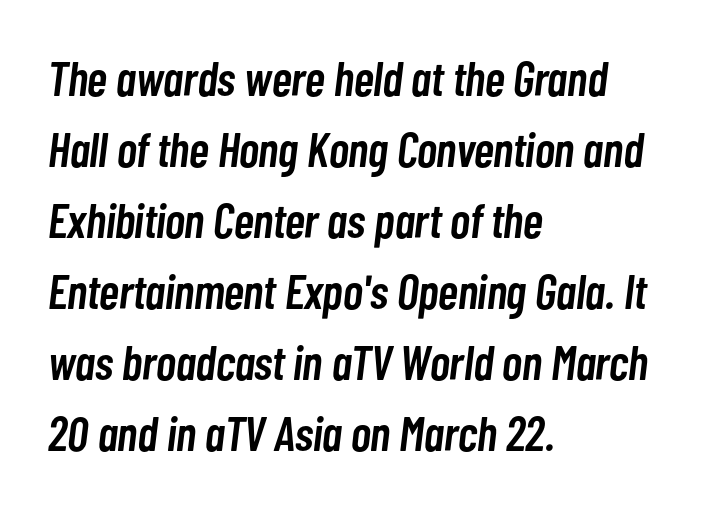
Descender tails drop into unmarked territory. The passage shown has conventional tracking throughout. The setting favours the left margin, as ordinary paragraphs usually do. Interline gaps are of average width in this sample. These lines carry some extra weight — a demibold, not a full bold.
